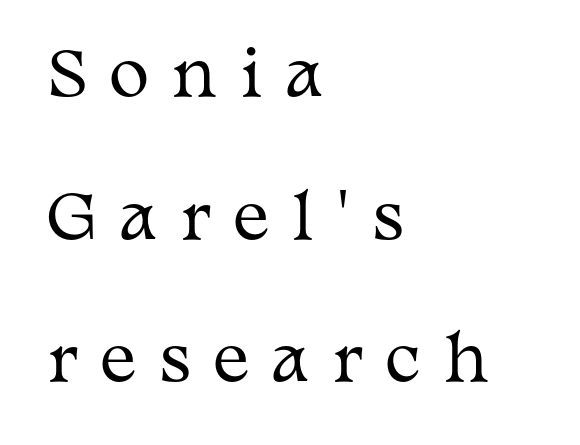
The image shows 61 px regular-weight, wide serif type, upright; set left-aligned, loose line spacing (2.34x), unusually wide letter spacing (+0.37 em), not underlined; medium stroke contrast and a medium x-height.
